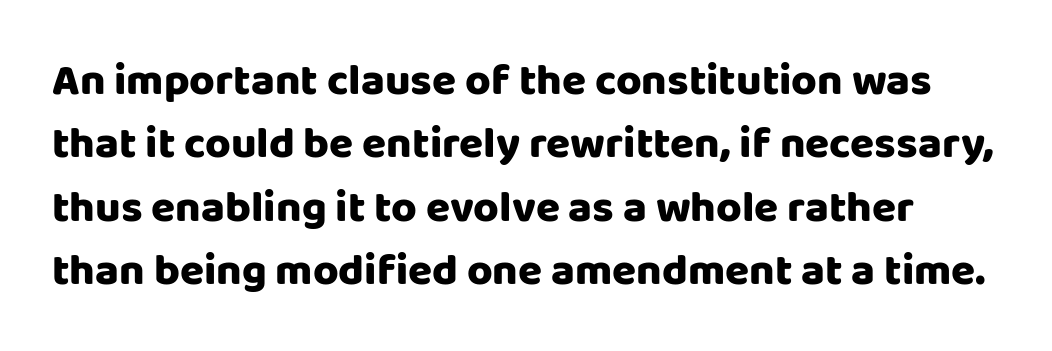
The image shows 44 px sans-serif type, upright; set normal line spacing (1.44x), normal letter spacing, not underlined; low stroke contrast and a large x-height.
